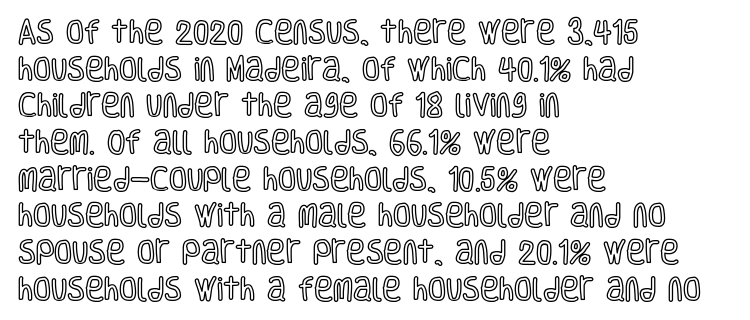
The image shows 26 px text type, upright; set left-aligned, normal line spacing (1.41x), normal letter spacing, not underlined.
